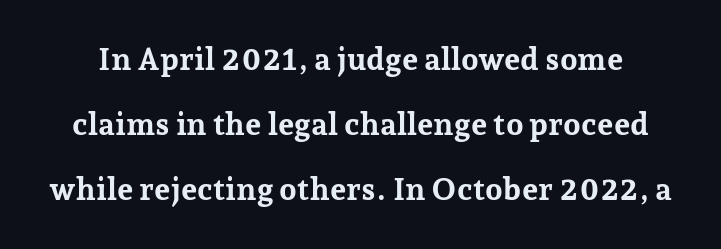
Q: Is the text bold? A: Yes.
Q: Is the text italic (slanted)? A: No, it is upright.
Q: Is the typeface a serif or a sans-serif typeface? A: Serif.
Q: Is the text underlined? A: No.
Q: Is the spacing between letters normal or unusually wide? A: Normal.
Q: Is the spacing between lines tight, normal or loose? A: Loose.
Q: Width (condensed, normal, or wide)? A: Normal.
Q: Stroke contrast? A: Low.
Q: x-height? A: Medium.
Q: Monospaced? A: No.
